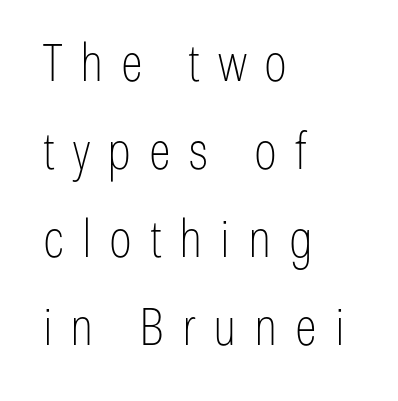
The image shows 52 px thin, condensed sans-serif type, upright; set left-aligned, normal line spacing (1.69x), unusually wide letter spacing (+0.34 em), not underlined; low stroke contrast and a medium x-height.
